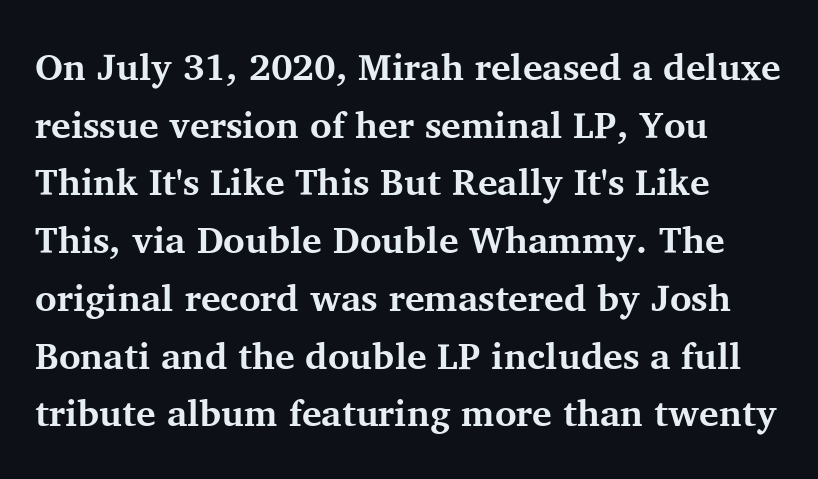
Examine the stroke ends and you'll spot serifs. As a designer I'd log this as weight 700, bold. The space beneath each line is pristine and unruled. Look at the tracking — it's just the regular setting, nothing added.
